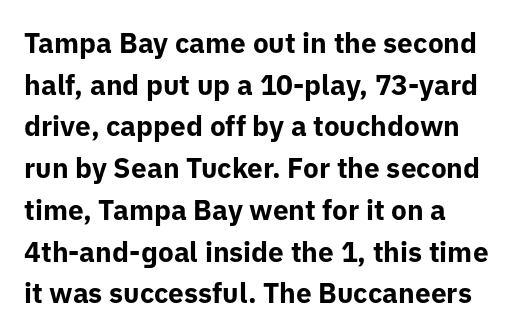
Q: Is the text bold? A: Yes.
Q: Is the text italic (slanted)? A: No, it is upright.
Q: Is the typeface a serif or a sans-serif typeface? A: Sans-serif.
Q: Is the text underlined? A: No.
Q: Is the spacing between letters normal or unusually wide? A: Normal.
Q: Is the spacing between lines tight, normal or loose? A: Normal.
Q: Width (condensed, normal, or wide)? A: Normal.
Q: Stroke contrast? A: Low.
Q: x-height? A: Medium.
Q: Monospaced? A: No.
